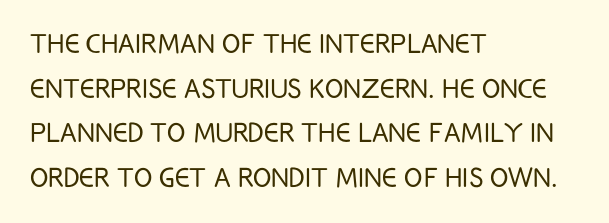
Q: Is the text bold? A: No.
Q: Is the text italic (slanted)? A: No, it is upright.
Q: Is the typeface a serif or a sans-serif typeface? A: Sans-serif.
Q: Is the text underlined? A: No.
Q: How is the paragraph aligned? A: Left-aligned.
Q: Is the spacing between letters normal or unusually wide? A: Normal.
Q: Is the spacing between lines tight, normal or loose? A: Normal.
Q: Width (condensed, normal, or wide)? A: Condensed.
Q: Stroke contrast? A: Low.
Q: x-height? A: Large.
Q: Monospaced? A: No.
